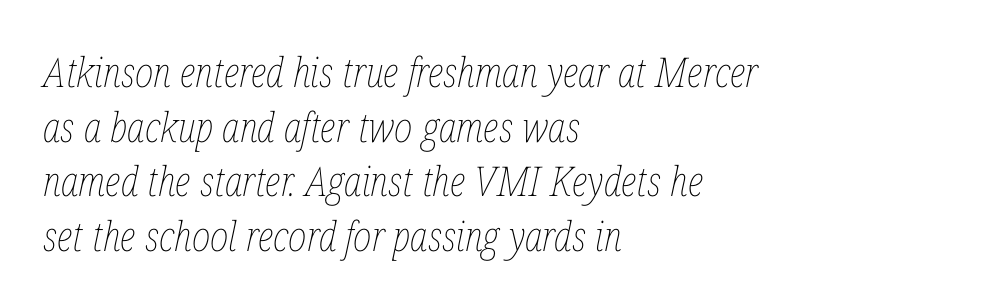
Q: Is the text bold? A: No.
Q: Is the text italic (slanted)? A: Yes, it leans right by about 12 degrees.
Q: Is the text underlined? A: No.
Q: How is the paragraph aligned? A: Left-aligned.
Q: Is the spacing between letters normal or unusually wide? A: Normal.
Q: Is the spacing between lines tight, normal or loose? A: Normal.
Q: Width (condensed, normal, or wide)? A: Condensed.
Q: Stroke contrast? A: Low.
Q: x-height? A: Medium.
Q: Monospaced? A: No.
